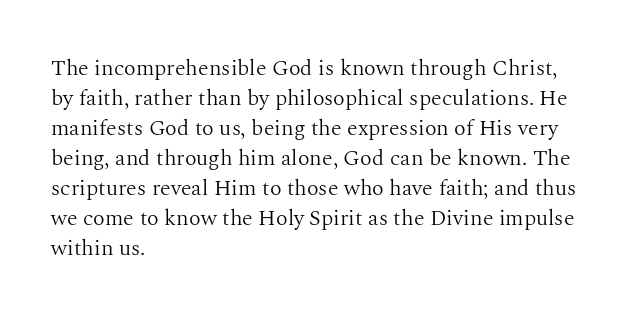
The image shows 22 px text type, upright; set left-aligned, normal line spacing (1.36x), normal letter spacing, not underlined.
